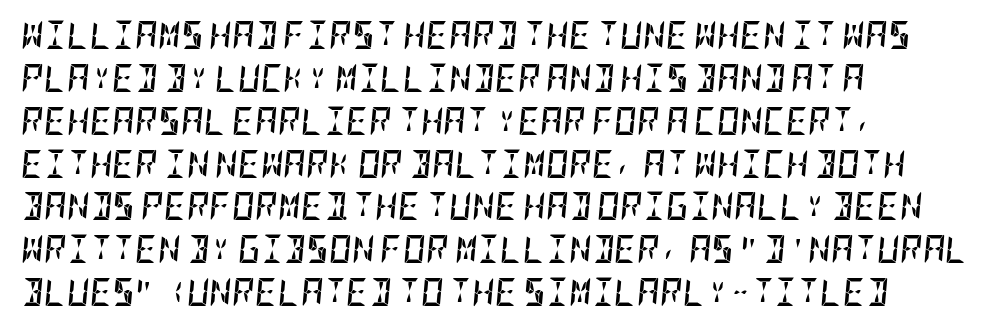
Q: Is the text bold? A: Yes.
Q: Is the text italic (slanted)? A: Yes, it leans right by about 5 degrees.
Q: Is the text underlined? A: No.
Q: How is the paragraph aligned? A: Left-aligned.
Q: Is the spacing between letters normal or unusually wide? A: Normal.
Q: Is the spacing between lines tight, normal or loose? A: Normal.
Q: Width (condensed, normal, or wide)? A: Condensed.
Q: Stroke contrast? A: Low.
Q: x-height? A: Large.
